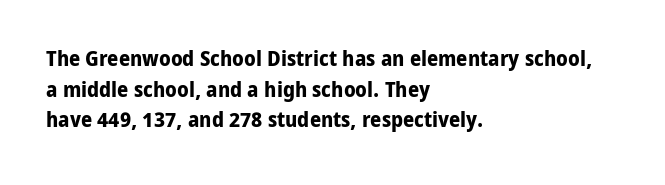
Q: Is the text bold? A: Yes.
Q: Is the text italic (slanted)? A: No, it is upright.
Q: Is the text underlined? A: No.
Q: How is the paragraph aligned? A: Left-aligned.
Q: Is the spacing between letters normal or unusually wide? A: Normal.
Q: Is the spacing between lines tight, normal or loose? A: Normal.
